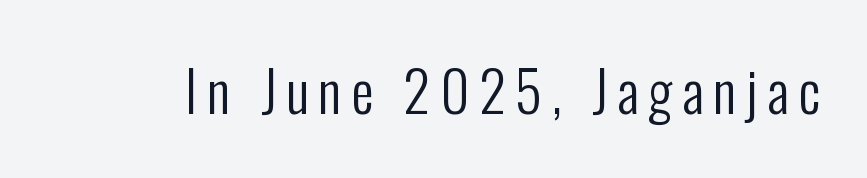
{"serif": "no", "italic": "no", "bold": "no", "weight": "regular", "width": "condensed", "stroke_contrast": "low", "x_height": "medium", "monospaced": "no", "underline": "no", "glyph_px": 56}
